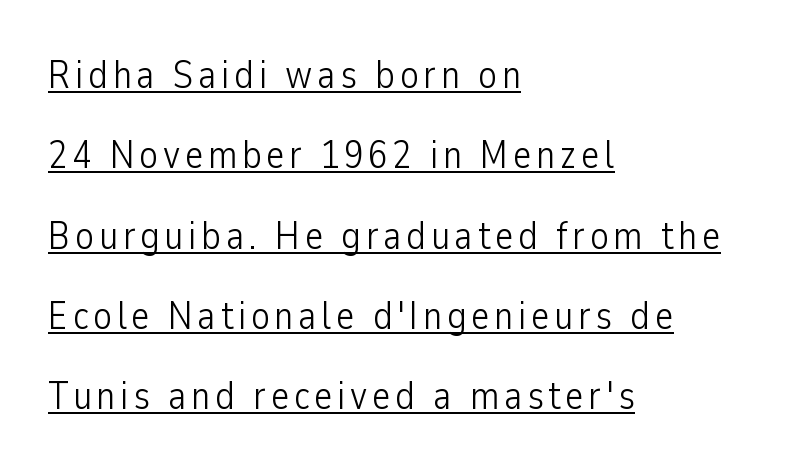
The image shows 39 px light, condensed sans-serif type, upright; set left-aligned, loose line spacing (2.06x), underlined; low stroke contrast and a medium x-height.
